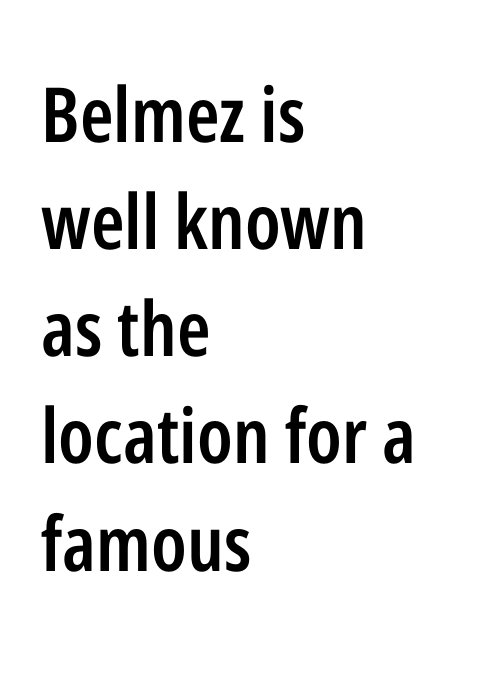
The rendering uses a moderate line-height, typical for paragraphs. In terms of weight, the rendering is demibold, just under bold. The ragged edge is on the right, which tells us the setting is flush left. Only glyphs here, with clear space below each row. Observe the absence of serifs on each vertical stroke in this sample.
